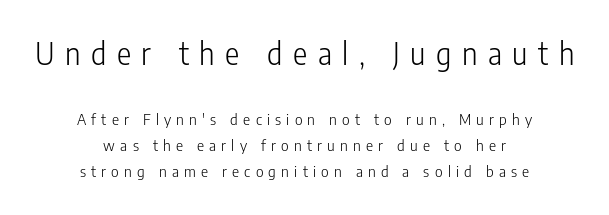
{"serif": "no", "italic": "no", "bold": "no", "weight": "light", "width": "condensed", "stroke_contrast": "low", "x_height": "medium", "monospaced": "no", "underline": "no", "align": "center", "line_spacing_ratio": 1.71, "letter_spacing": "wide", "letter_spacing_em": 0.35, "larger_block": "first", "size_ratio": 2.0, "glyph_px": 30}
